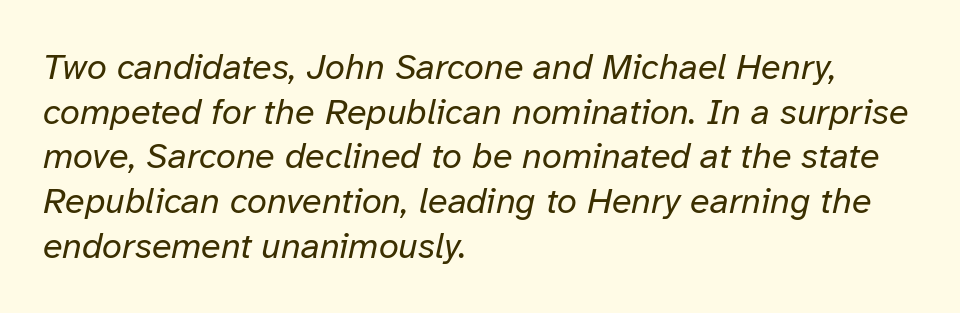
The image shows 36 px regular-weight type, italic (leaning right); set left-aligned, line spacing 1.24x, normal letter spacing, not underlined; low stroke contrast and a medium x-height.
